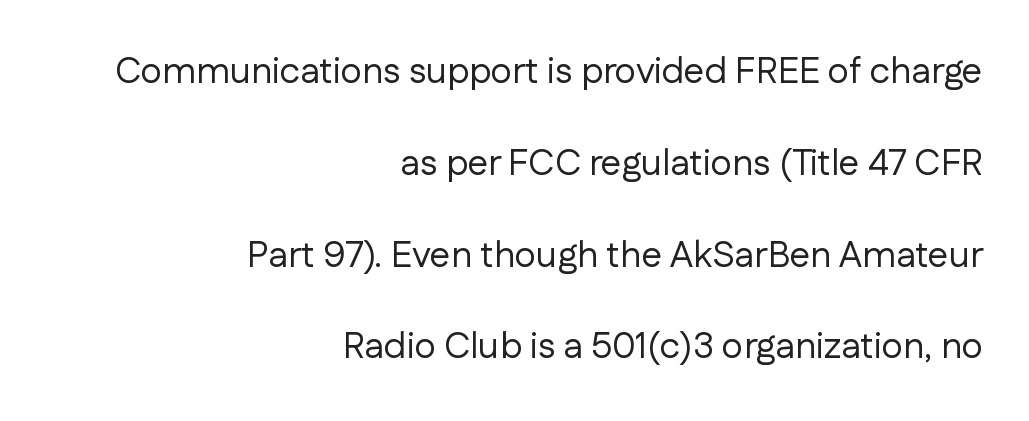
Ascenders rise straight up at ninety degrees. The gap between lines stays unmarked. Examine the stroke ends and you'll find no serifs. Between one letter and the next there's only the usual sliver of space. The text block is weighted toward the right margin, trailing off unevenly leftward. One glance says open: line gaps are wider than usual.
